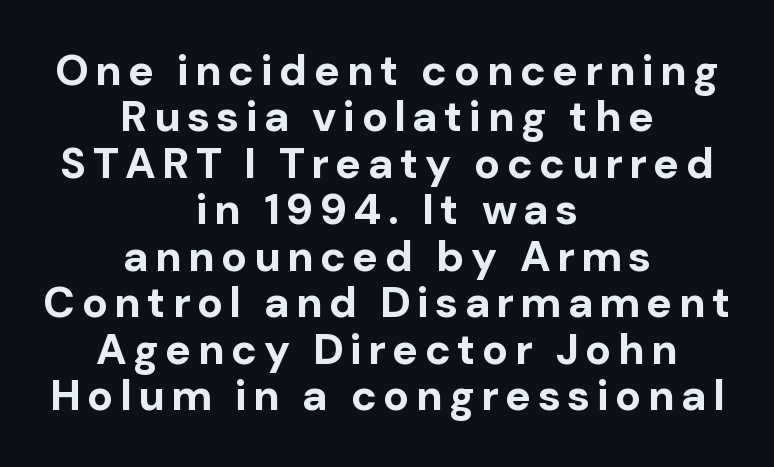
The image shows 43 px bold sans-serif type, upright; set centered, tight line spacing (1.08x), not underlined; low stroke contrast and a medium x-height.
